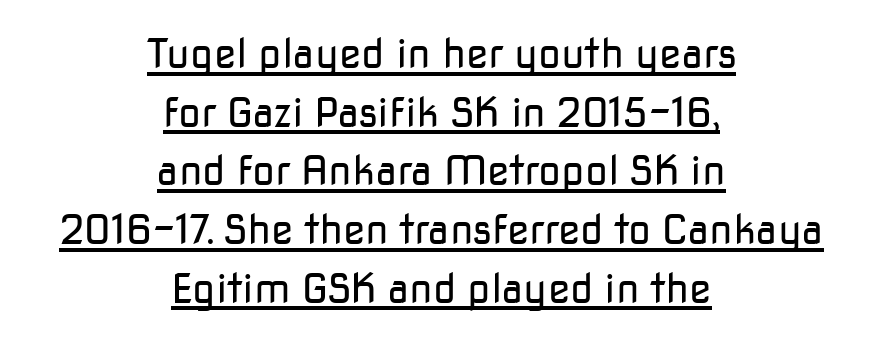
Tracking here is standard; glyphs follow each other at the usual distance. The letters advance in unequal steps, a hallmark of proportional type. The specimen includes a rule beneath the text block's lines. Unbolded letterforms with no extra heft. These lines are composed in type without serifs.
